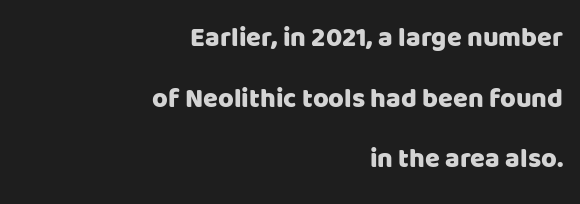
This rendering uses right alignment, leaving the left contour irregular. Only glyphs here, with clear space below each row. What stands out about the letter spacing? Nothing — it is the standard amount. Rows of type keep a wide berth in the vertical direction. Characters remain perfectly vertical along every line.
